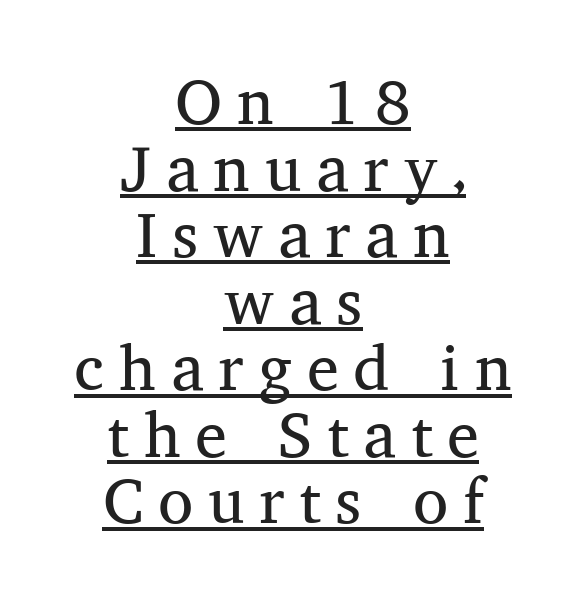
The image shows 64 px regular-weight serif type, upright; set centered, tight line spacing (1.04x), unusually wide letter spacing (+0.23 em), underlined; medium stroke contrast and a medium x-height.
